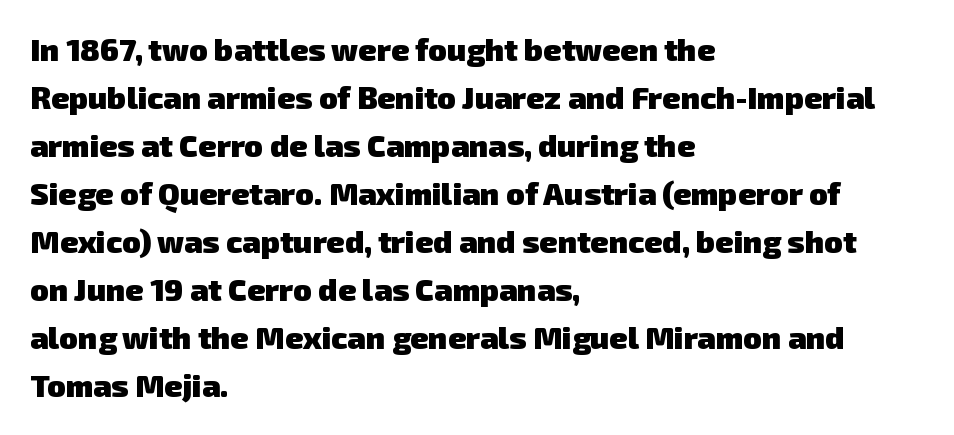
{"serif": "no", "bold": "yes", "weight": "heavy", "width": "normal", "stroke_contrast": "low", "x_height": "medium", "monospaced": "no", "underline": "no", "align": "left", "line_spacing": "normal", "line_spacing_ratio": 1.55, "letter_spacing": "normal", "letter_spacing_em": 0.0, "glyph_px": 31}
